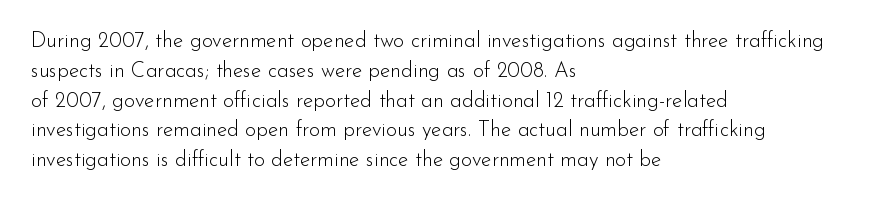
The image shows 21 px text type, upright; set left-aligned, normal line spacing (1.42x), normal letter spacing, not underlined.
